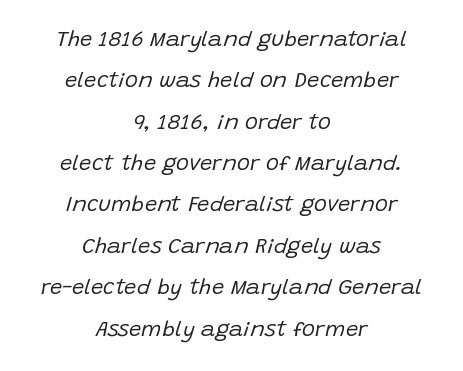
The strip under each line holds only bare page. Teacher's note: observe the equal gaps on both sides — that is centered alignment. Slanted lettering throughout. Look at the tracking — it's just the regular setting, nothing added.
